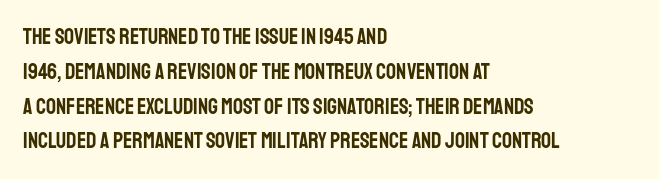
Q: Is the text italic (slanted)? A: No, it is upright.
Q: Is the text underlined? A: No.
Q: How is the paragraph aligned? A: Left-aligned.
Q: Is the spacing between letters normal or unusually wide? A: Normal.
Q: Is the spacing between lines tight, normal or loose? A: Normal.
